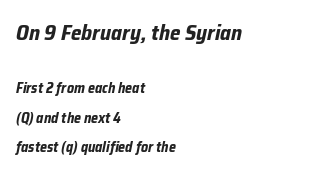
When letters slant like this, we call the style italic. Heavy, bold letterforms. The rag falls on the right side of this text block. A typesetter would call this leading open, well beyond the default. Students, note that the glyphs here touch the page at normal intervals.
